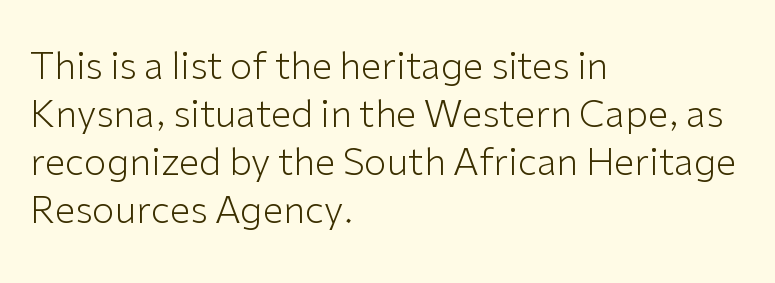
Q: Is the text bold? A: No.
Q: Is the text italic (slanted)? A: No, it is upright.
Q: Is the typeface a serif or a sans-serif typeface? A: Sans-serif.
Q: Is the text underlined? A: No.
Q: How is the paragraph aligned? A: Left-aligned.
Q: Is the spacing between letters normal or unusually wide? A: Normal.
Q: Is the spacing between lines tight, normal or loose? A: Normal.
Q: Width (condensed, normal, or wide)? A: Normal.
Q: Stroke contrast? A: Low.
Q: x-height? A: Medium.
Q: Monospaced? A: No.
